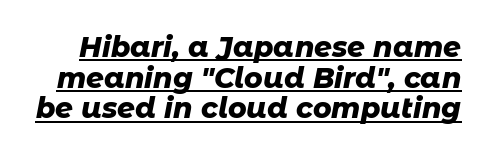
The space between consecutive lines is stingy. These lines were composed using italics. This sample uses plain, unmodified letter spacing. The rendered words wear a rule along their underside. Is this a fixed-width face? No — the glyphs have proportional, varying widths. Its strokes are broad and dark, the hallmark of bold type.
